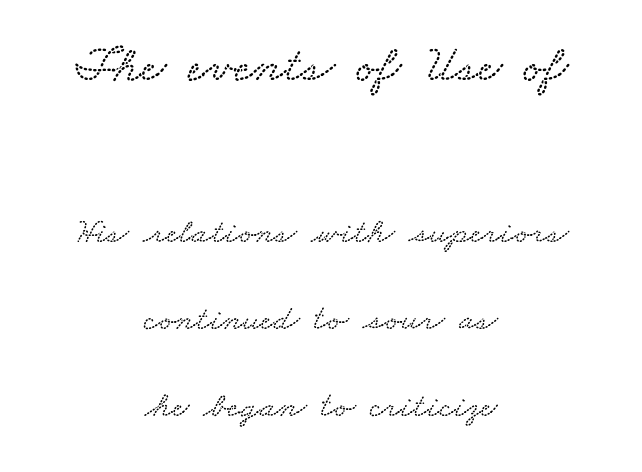
Q: Is the text underlined? A: No.
Q: How is the paragraph aligned? A: Centered.
Q: Is the spacing between letters normal or unusually wide? A: Normal.
Q: Is the spacing between lines tight, normal or loose? A: Loose.
Q: Which block of text is set in a larger size, the first (top) or the second (bottom)? A: The first (top) one.
Q: Width (condensed, normal, or wide)? A: Wide.
Q: Stroke contrast? A: Low.
Q: x-height? A: Small.
Q: Monospaced? A: No.
